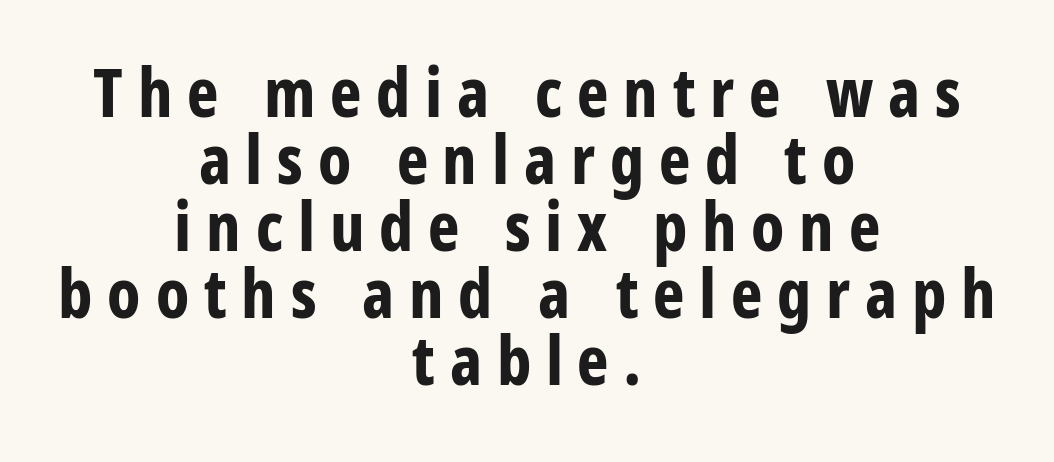
{"serif": "no", "italic": "no", "bold": "yes", "weight": "bold", "width": "condensed", "stroke_contrast": "low", "x_height": "large", "monospaced": "no", "underline": "no", "align": "center", "line_spacing": "tight", "line_spacing_ratio": 1.0, "letter_spacing": "wide", "letter_spacing_em": 0.22, "glyph_px": 67}
